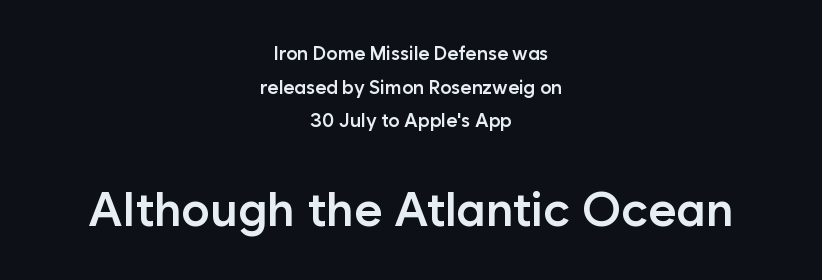
The image shows 48 px semibold sans-serif type, upright; set centered, line spacing 1.77x, normal letter spacing, not underlined; the second (bottom) block is 2.53x larger; low stroke contrast and a medium x-height.
